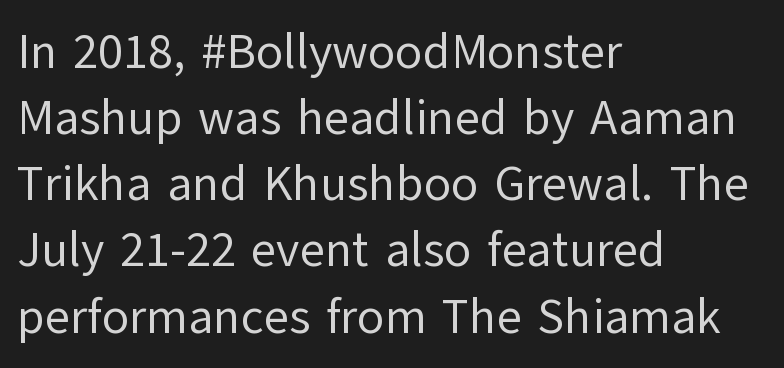
Posture: upright roman. Lines of text with bare space underneath. These lines stack with their left ends in a neat column. Weight: in the light-to-regular range. You could call the tracking neutral — neither tight nor loose. Observe the absence of serifs on each vertical stroke in this sample.
